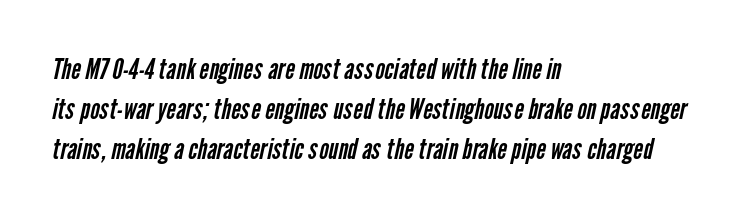
Varying glyph widths throughout — classic text-font behaviour. Horizontal bands of white between lines are of average thickness. Stroke thickness stays within the range of a standard reading face or lighter. Compared with typical body copy, the letter spacing here is the same. The space beneath each line is pristine and unruled. In CSS terms this would be text-align: left.
